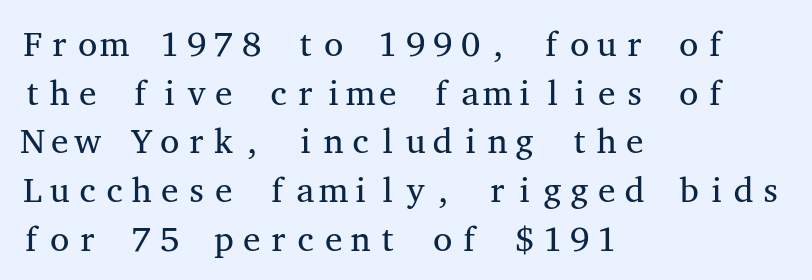
The image shows 35 px regular-weight, wide serif type, upright, monospaced; set left-aligned, normal line spacing (1.39x), normal letter spacing, not underlined; medium stroke contrast and a medium x-height.
